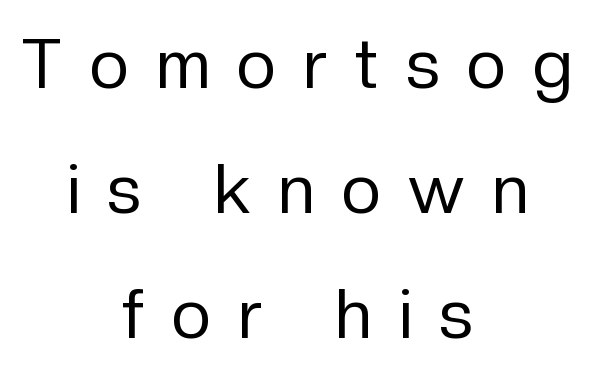
Characters follow at a spacing far wider than the type designer built in. These lines are rendered in a variable-pitch font. The rendering shows plain stroke endings on the letterforms — a sans-serif design. The lines in this sample share a center point and differ in where they start and stop.
